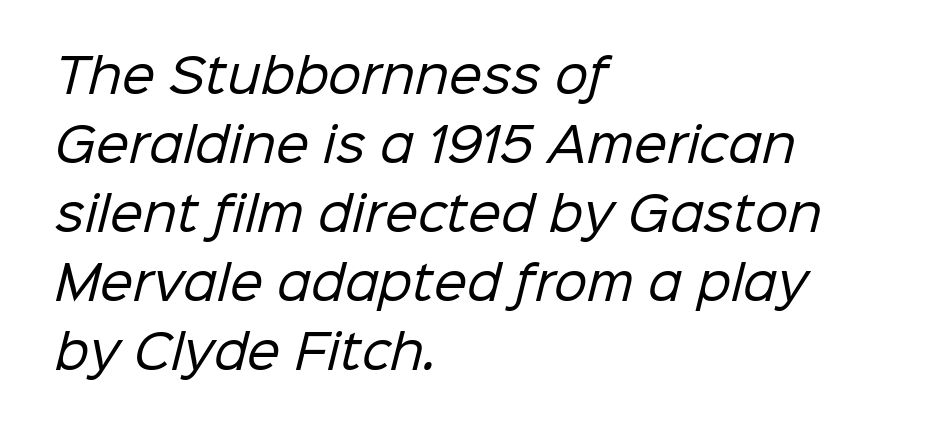
The image shows 47 px regular-weight sans-serif type; set left-aligned, normal line spacing (1.47x), normal letter spacing, not underlined; low stroke contrast and a medium x-height.
